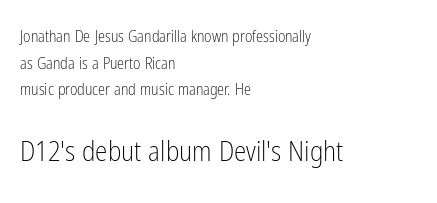
{"serif": "no", "italic": "no", "bold": "no", "weight": "light", "width": "condensed", "stroke_contrast": "low", "x_height": "medium", "monospaced": "no", "underline": "no", "align": "left", "line_spacing": "normal", "line_spacing_ratio": 1.66, "letter_spacing": "normal", "letter_spacing_em": 0.0, "larger_block": "second", "size_ratio": 1.75, "glyph_px": 28}
